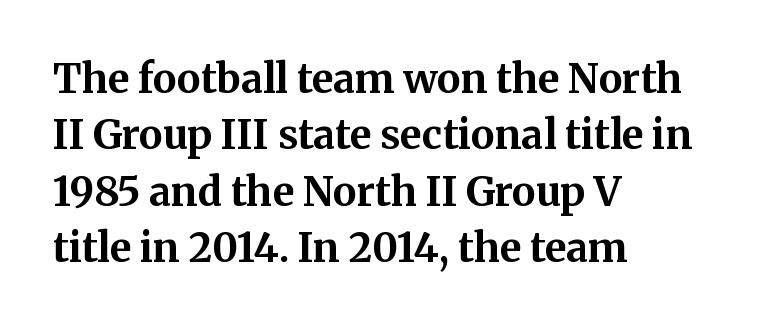
Q: Is the text bold? A: Yes.
Q: Is the text italic (slanted)? A: No, it is upright.
Q: Is the typeface a serif or a sans-serif typeface? A: Serif.
Q: Is the text underlined? A: No.
Q: How is the paragraph aligned? A: Left-aligned.
Q: Is the spacing between letters normal or unusually wide? A: Normal.
Q: Is the spacing between lines tight, normal or loose? A: Normal.
Q: Width (condensed, normal, or wide)? A: Normal.
Q: Stroke contrast? A: Medium.
Q: x-height? A: Medium.
Q: Monospaced? A: No.
